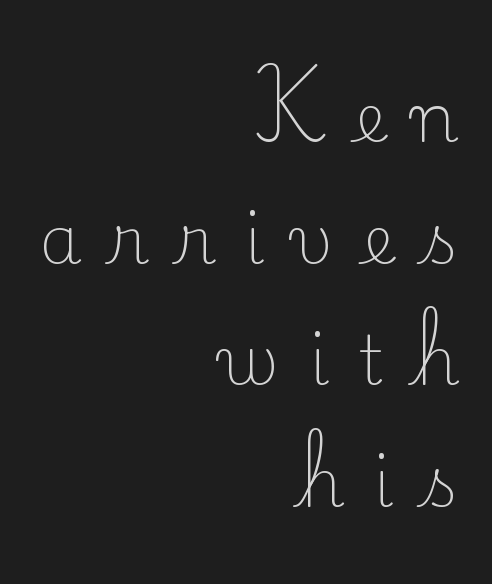
{"serif": "yes", "italic": "no", "bold": "no", "weight": "light", "width": "normal", "stroke_contrast": "low", "x_height": "small", "monospaced": "no", "underline": "no", "align": "right", "line_spacing_ratio": 1.79, "letter_spacing": "wide", "letter_spacing_em": 0.42, "glyph_px": 68}
